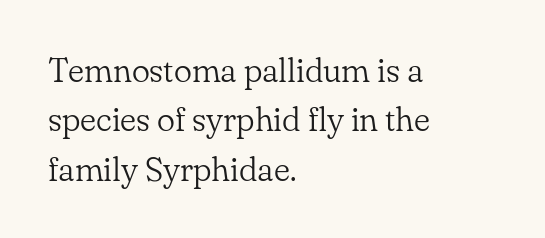
{"serif": "yes", "italic": "no", "bold": "no", "weight": "light", "width": "normal", "stroke_contrast": "low", "x_height": "small", "monospaced": "no", "underline": "no", "align": "left", "line_spacing": "normal", "line_spacing_ratio": 1.45, "letter_spacing": "normal", "letter_spacing_em": 0.0, "glyph_px": 34}
